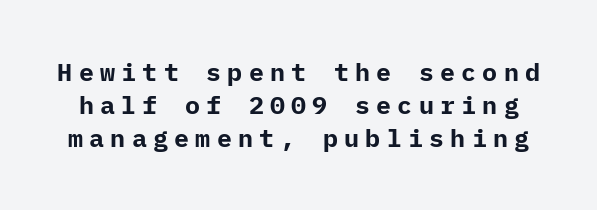
Compared with typical paragraphs, the rows here are spaced about the same. A dark, heavy texture on the line: the type is bold. No word sits above an underline. A typesetter would mark this as roman, not italic. A typesetter would call this heavily tracked-out type.
